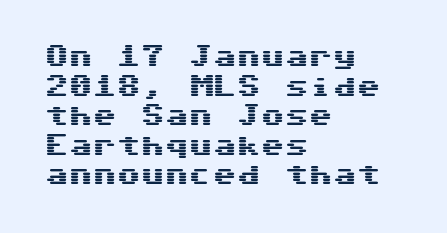
{"italic": "no", "underline": "no", "align": "left", "line_spacing_ratio": 1.23, "letter_spacing": "normal", "letter_spacing_em": 0.0, "glyph_px": 24}
